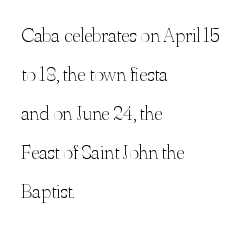
Caption: standard tracking, unaltered. The gap between lines stays unmarked. Does the lettering tilt? It doesn't — this is upright. Stroke thickness stays within the range of a standard reading face or lighter. Left-aligned paragraph, ragged on the right.
